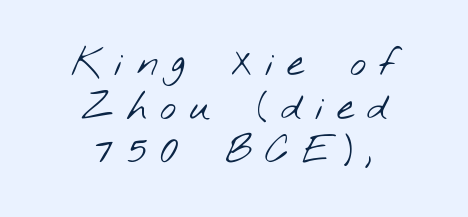
Interline gaps are noticeably narrow in this sample. These lines have a slow, spaced-out rhythm from letter to letter. Reading down the block, each line starts at a different indent, mirrored at its end. Note the varied advance widths — an 'i' is clearly narrower than an 'm'. The passage shown is typeset with a sans-serif family.
